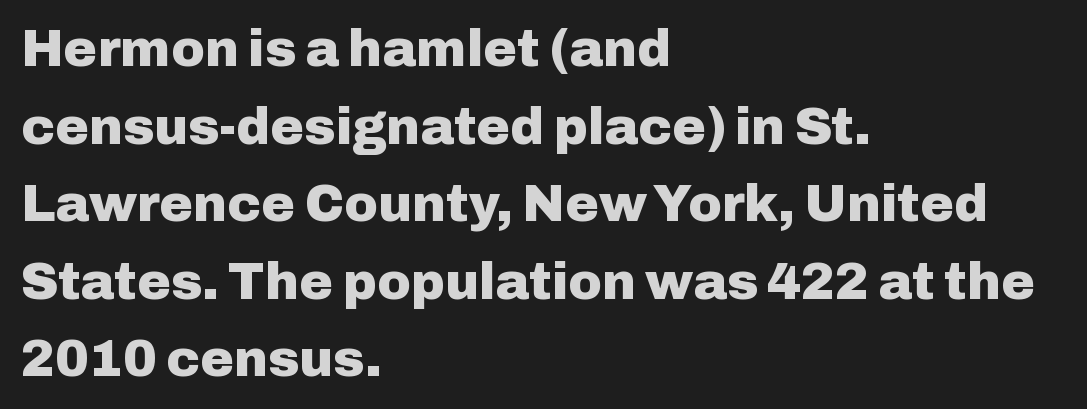
{"serif": "no", "italic": "no", "bold": "yes", "weight": "heavy", "width": "normal", "stroke_contrast": "low", "x_height": "medium", "monospaced": "no", "underline": "no", "align": "left", "line_spacing": "normal", "line_spacing_ratio": 1.52, "letter_spacing": "normal", "letter_spacing_em": 0.0, "glyph_px": 51}
